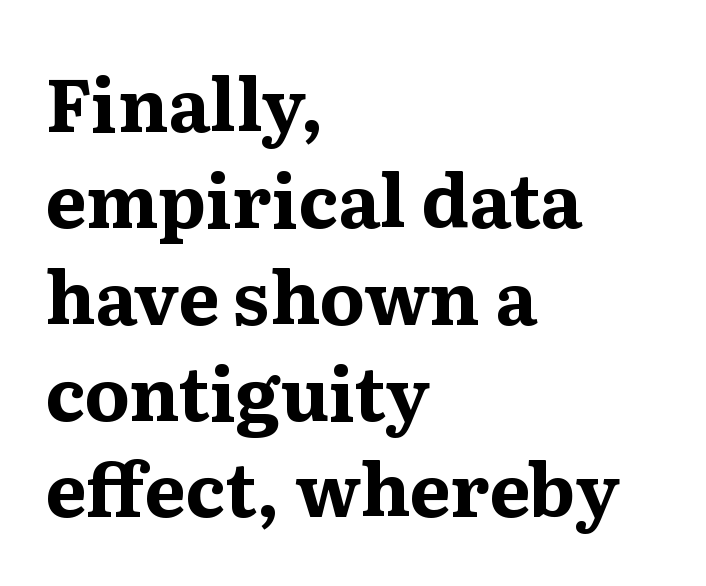
Q: Is the text bold? A: Yes.
Q: Is the text italic (slanted)? A: No, it is upright.
Q: Is the typeface a serif or a sans-serif typeface? A: Serif.
Q: Is the text underlined? A: No.
Q: How is the paragraph aligned? A: Left-aligned.
Q: Is the spacing between letters normal or unusually wide? A: Normal.
Q: Is the spacing between lines tight, normal or loose? A: Normal.
Q: Width (condensed, normal, or wide)? A: Normal.
Q: Stroke contrast? A: Medium.
Q: x-height? A: Medium.
Q: Monospaced? A: No.
